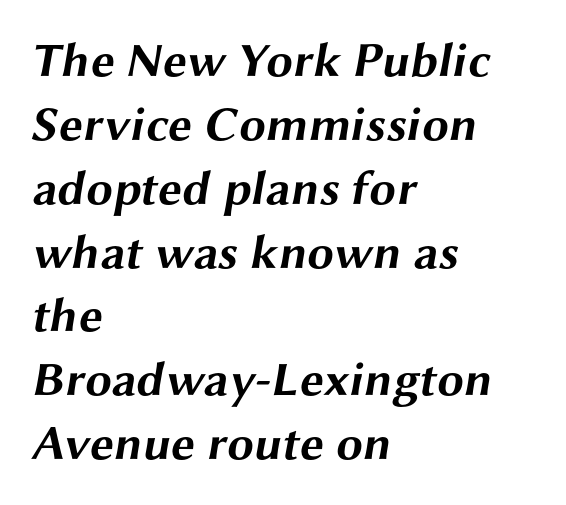
{"serif": "no", "bold": "yes", "weight": "bold", "width": "wide", "stroke_contrast": "medium", "x_height": "medium", "monospaced": "no", "underline": "no", "align": "left", "line_spacing": "normal", "line_spacing_ratio": 1.33, "letter_spacing": "normal", "letter_spacing_em": 0.0, "glyph_px": 48}
